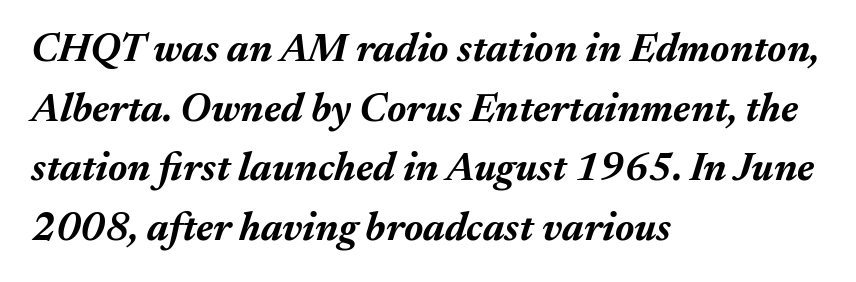
{"italic": "yes", "lean": "right", "slant_degrees": 17, "bold": "yes", "weight": "bold", "width": "normal", "stroke_contrast": "medium", "x_height": "medium", "monospaced": "no", "underline": "no", "align": "left", "line_spacing": "normal", "line_spacing_ratio": 1.49, "letter_spacing": "normal", "letter_spacing_em": 0.0, "glyph_px": 40}
